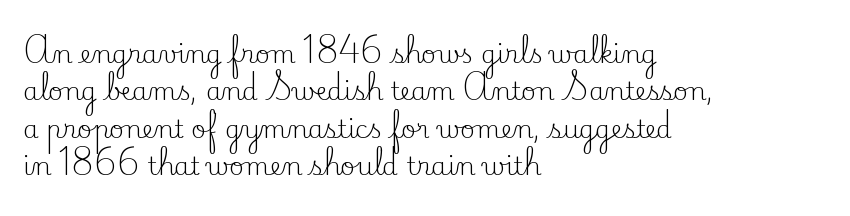
Q: Is the text bold? A: No.
Q: Is the text italic (slanted)? A: No, it is upright.
Q: Is the text underlined? A: No.
Q: How is the paragraph aligned? A: Left-aligned.
Q: Is the spacing between letters normal or unusually wide? A: Normal.
Q: Is the spacing between lines tight, normal or loose? A: Normal.
